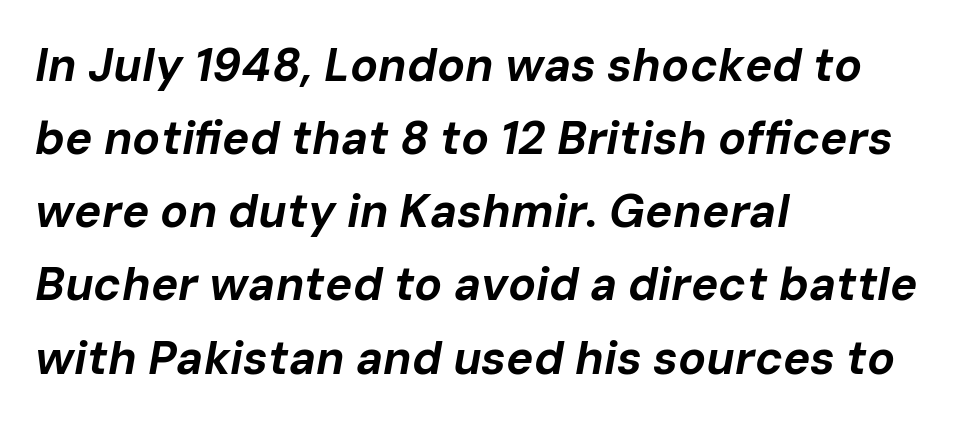
Q: Is the text bold? A: Yes.
Q: Is the text italic (slanted)? A: Yes, it leans right by about 10 degrees.
Q: Is the text underlined? A: No.
Q: How is the paragraph aligned? A: Left-aligned.
Q: Is the spacing between letters normal or unusually wide? A: Normal.
Q: Is the spacing between lines tight, normal or loose? A: Normal.
Q: Width (condensed, normal, or wide)? A: Normal.
Q: Stroke contrast? A: Low.
Q: x-height? A: Medium.
Q: Monospaced? A: No.
